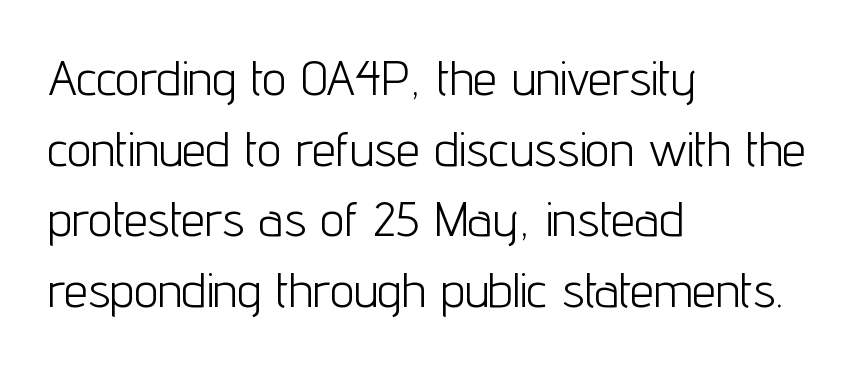
Q: Is the text bold? A: No.
Q: Is the text italic (slanted)? A: No, it is upright.
Q: Is the typeface a serif or a sans-serif typeface? A: Sans-serif.
Q: Is the text underlined? A: No.
Q: How is the paragraph aligned? A: Left-aligned.
Q: Is the spacing between letters normal or unusually wide? A: Normal.
Q: Is the spacing between lines tight, normal or loose? A: Normal.
Q: Width (condensed, normal, or wide)? A: Condensed.
Q: Stroke contrast? A: Low.
Q: x-height? A: Medium.
Q: Monospaced? A: No.
